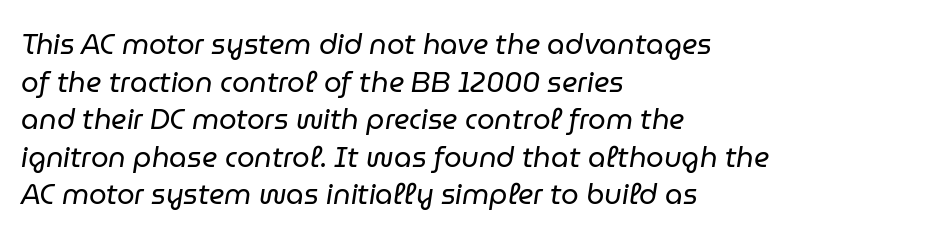
Q: Is the text bold? A: No.
Q: Is the text italic (slanted)? A: Yes, it leans right by about 9 degrees.
Q: Is the text underlined? A: No.
Q: How is the paragraph aligned? A: Left-aligned.
Q: Is the spacing between letters normal or unusually wide? A: Normal.
Q: Is the spacing between lines tight, normal or loose? A: Normal.
Q: Width (condensed, normal, or wide)? A: Normal.
Q: Stroke contrast? A: Low.
Q: x-height? A: Medium.
Q: Monospaced? A: No.
